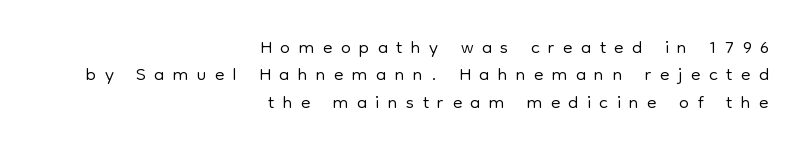
Cramped leading. These glyphs show unthickened strokes, regular width or finer. The letterforms stand isolated, each surrounded by extra space. Is this a fixed-width face? No — the glyphs have proportional, varying widths. Rendered with straight, roman letterforms. The gap between lines stays unmarked.
